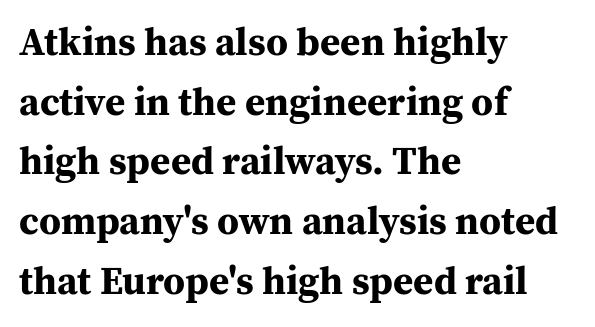
{"serif": "yes", "italic": "no", "bold": "yes", "weight": "bold", "width": "normal", "stroke_contrast": "medium", "x_height": "medium", "monospaced": "no", "underline": "no", "align": "left", "line_spacing": "normal", "line_spacing_ratio": 1.53, "letter_spacing": "normal", "letter_spacing_em": 0.0, "glyph_px": 39}
